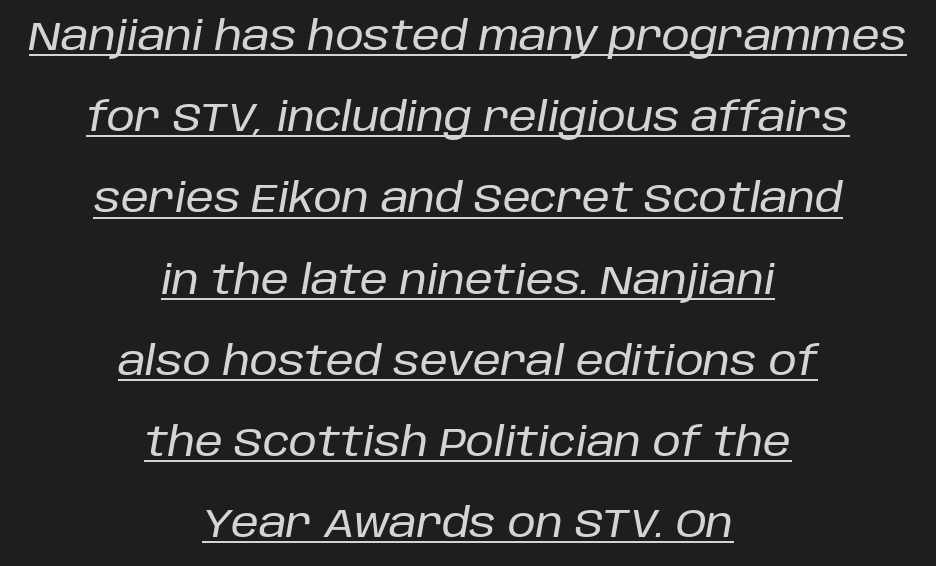
Q: Is the text italic (slanted)? A: Yes, it leans right by about 10 degrees.
Q: Is the text underlined? A: Yes.
Q: How is the paragraph aligned? A: Centered.
Q: Is the spacing between letters normal or unusually wide? A: Normal.
Q: Is the spacing between lines tight, normal or loose? A: Loose.
Q: Width (condensed, normal, or wide)? A: Normal.
Q: Stroke contrast? A: Low.
Q: x-height? A: Large.
Q: Monospaced? A: No.
